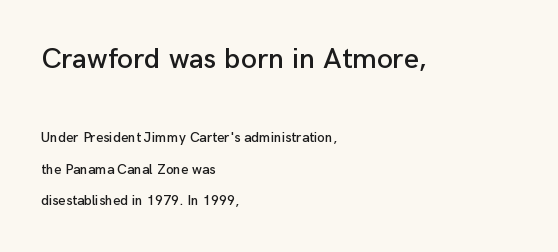
{"serif": "no", "italic": "no", "width": "normal", "stroke_contrast": "low", "x_height": "medium", "monospaced": "no", "underline": "no", "align": "left", "line_spacing": "loose", "line_spacing_ratio": 2.25, "letter_spacing": "normal", "letter_spacing_em": 0.0, "larger_block": "first", "size_ratio": 2.07, "glyph_px": 29}
